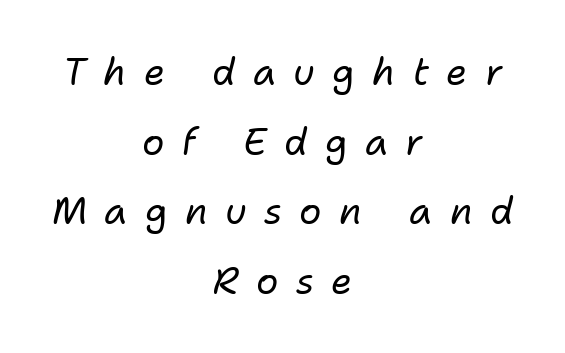
Q: Is the text bold? A: No.
Q: Is the text italic (slanted)? A: Yes, it leans right by about 11 degrees.
Q: Is the text underlined? A: No.
Q: How is the paragraph aligned? A: Centered.
Q: Is the spacing between letters normal or unusually wide? A: Unusually wide.
Q: Width (condensed, normal, or wide)? A: Normal.
Q: Stroke contrast? A: Low.
Q: x-height? A: Medium.
Q: Monospaced? A: No.
